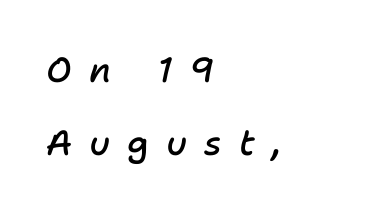
Each new line begins a long way beneath the previous one. The lettering tilts uniformly, giving the passage an italic look. These lines are rendered in a variable-pitch font. The foot of each line stays bare and open. The tracking reads as deliberately expanded to a designer's eye.
